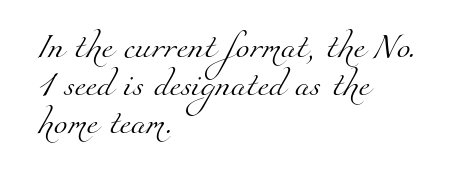
The image shows 25 px text type; set left-aligned, normal line spacing (1.52x), normal letter spacing, not underlined.
